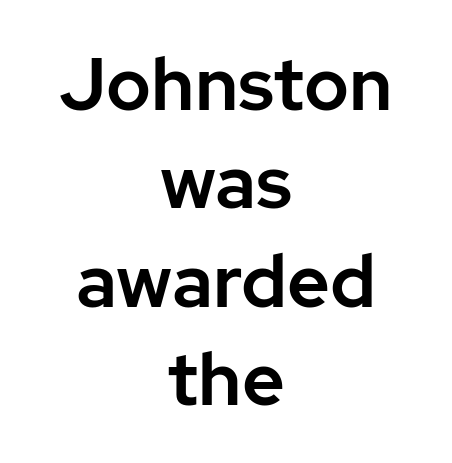
The image shows 74 px sans-serif type, upright; set centered, normal line spacing (1.33x), normal letter spacing, not underlined; low stroke contrast and a medium x-height.
